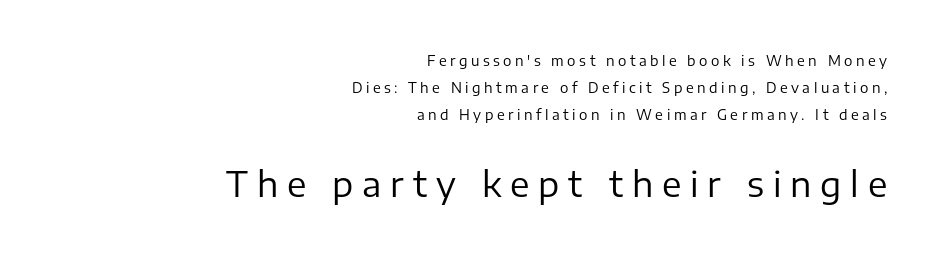
Q: Is the text bold? A: No.
Q: Is the text italic (slanted)? A: No, it is upright.
Q: Is the typeface a serif or a sans-serif typeface? A: Sans-serif.
Q: Is the text underlined? A: No.
Q: How is the paragraph aligned? A: Right-aligned.
Q: Is the spacing between letters normal or unusually wide? A: Unusually wide.
Q: Is the spacing between lines tight, normal or loose? A: Loose.
Q: Which block of text is set in a larger size, the first (top) or the second (bottom)? A: The second (bottom) one.
Q: Width (condensed, normal, or wide)? A: Normal.
Q: Stroke contrast? A: Low.
Q: x-height? A: Medium.
Q: Monospaced? A: No.
